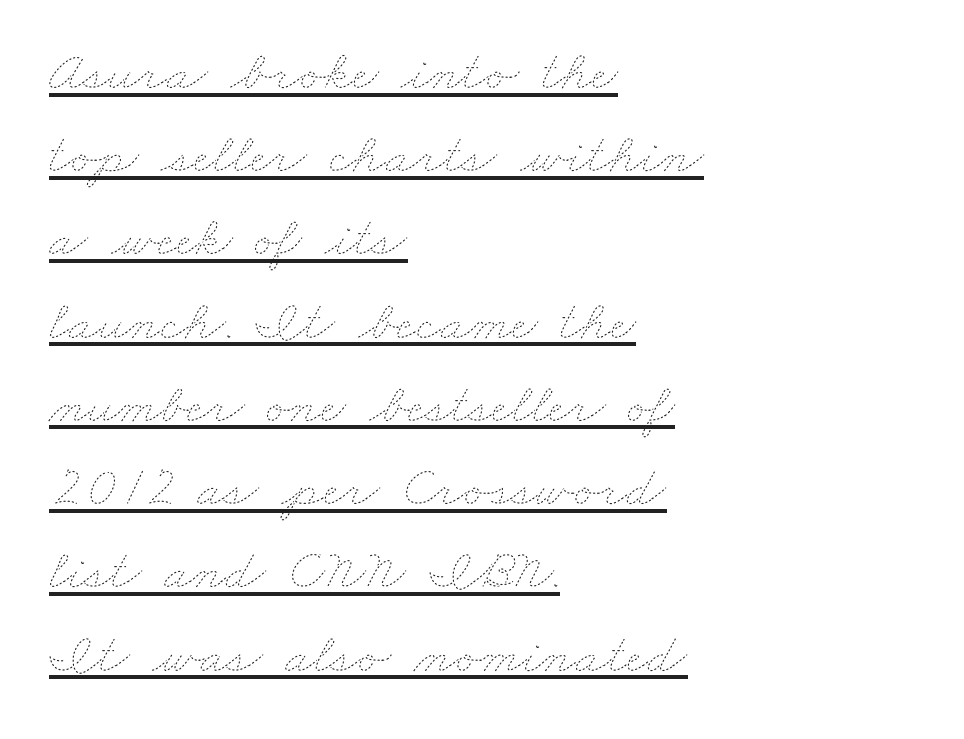
Is the stroke heavy? The answer is a plain regular-or-lighter. These lines keep a tight, regular rhythm from letter to letter. You can see a thin bar hugging the bottom of the glyphs. Notice how the passage keeps a crisp vertical edge on the left only.
